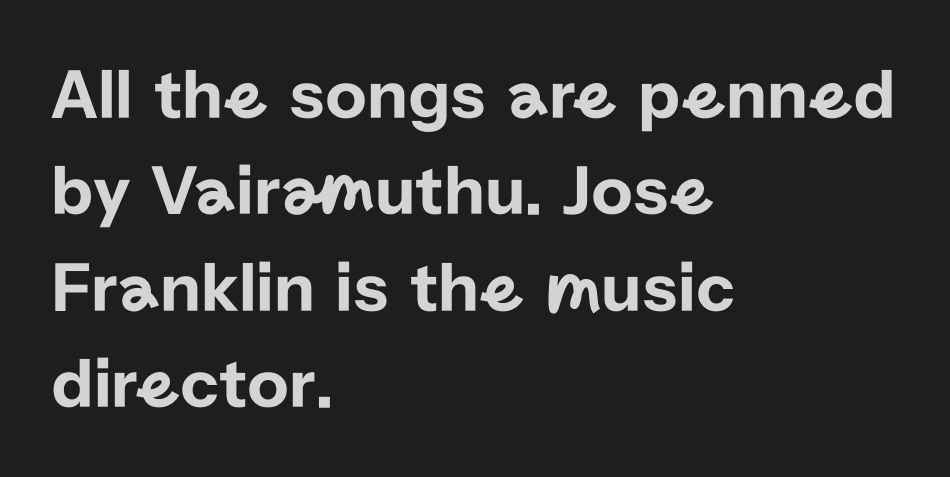
Q: Is the text italic (slanted)? A: No, it is upright.
Q: Is the typeface a serif or a sans-serif typeface? A: Sans-serif.
Q: Is the text underlined? A: No.
Q: How is the paragraph aligned? A: Left-aligned.
Q: Is the spacing between letters normal or unusually wide? A: Normal.
Q: Is the spacing between lines tight, normal or loose? A: Normal.
Q: Width (condensed, normal, or wide)? A: Normal.
Q: Stroke contrast? A: Low.
Q: x-height? A: Medium.
Q: Monospaced? A: No.
